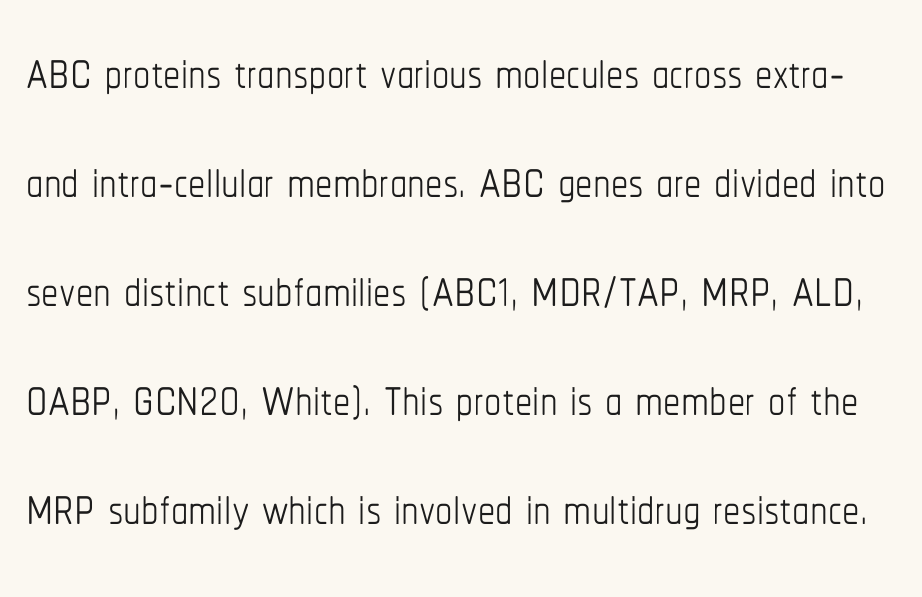
Q: Is the text bold? A: No.
Q: Is the text italic (slanted)? A: No, it is upright.
Q: Is the text underlined? A: No.
Q: Is the spacing between letters normal or unusually wide? A: Normal.
Q: Is the spacing between lines tight, normal or loose? A: Normal.
Q: Width (condensed, normal, or wide)? A: Condensed.
Q: Stroke contrast? A: Low.
Q: x-height? A: Medium.
Q: Monospaced? A: No.
